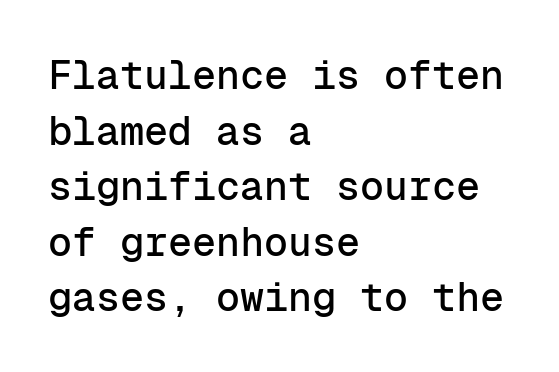
The image shows 40 px sans-serif type, upright, monospaced; set left-aligned, normal line spacing (1.39x), normal letter spacing, not underlined; low stroke contrast and a medium x-height.
